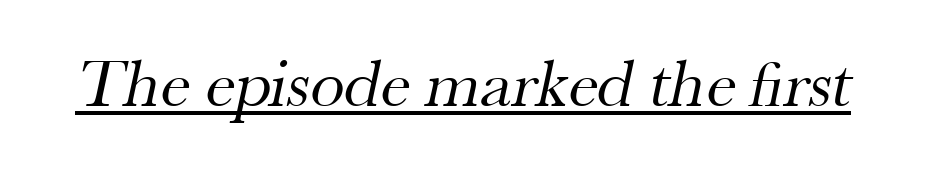
The image shows 69 px regular-weight serif type; set normal letter spacing, underlined; medium stroke contrast and a small x-height.
